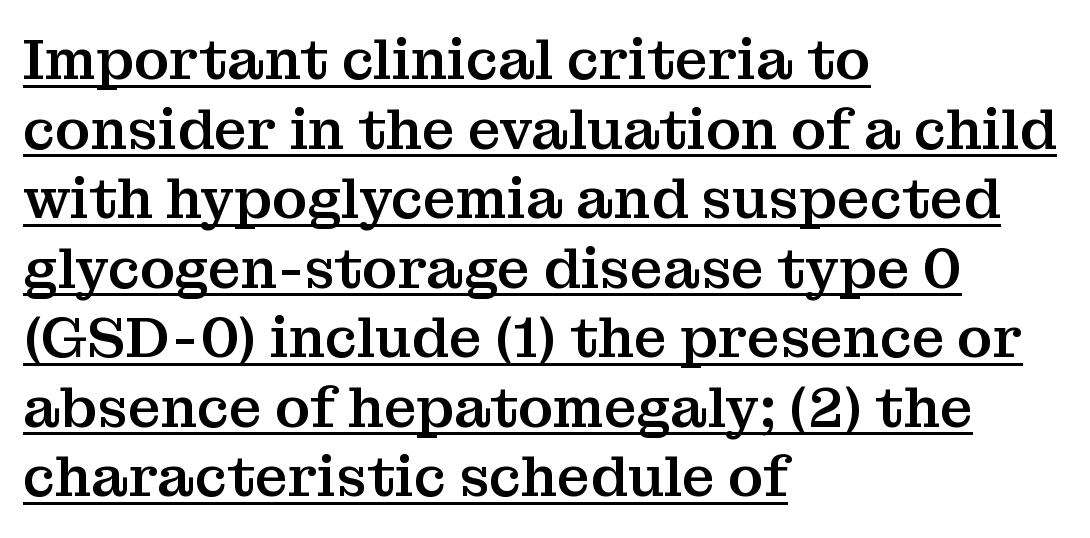
Q: Is the text italic (slanted)? A: No, it is upright.
Q: Is the typeface a serif or a sans-serif typeface? A: Serif.
Q: Is the text underlined? A: Yes.
Q: How is the paragraph aligned? A: Left-aligned.
Q: Is the spacing between letters normal or unusually wide? A: Normal.
Q: Width (condensed, normal, or wide)? A: Normal.
Q: Stroke contrast? A: Medium.
Q: x-height? A: Medium.
Q: Monospaced? A: No.
